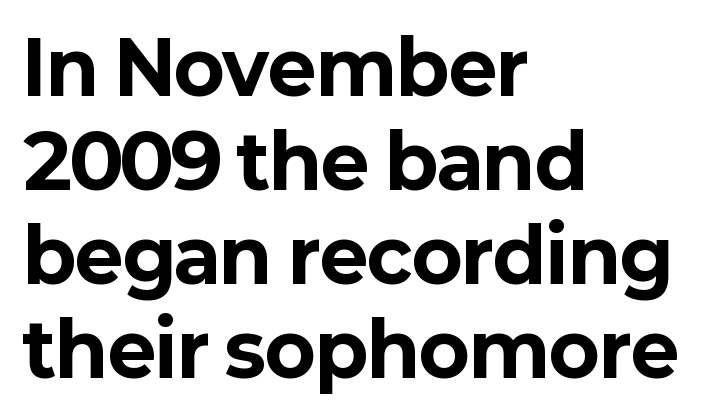
The font family rendered here belongs to the sans-serif group. A typesetter would call this zero additional tracking. This sample is left-justified, so line endings fall wherever the words run out. Has an underline been added? It has not.
